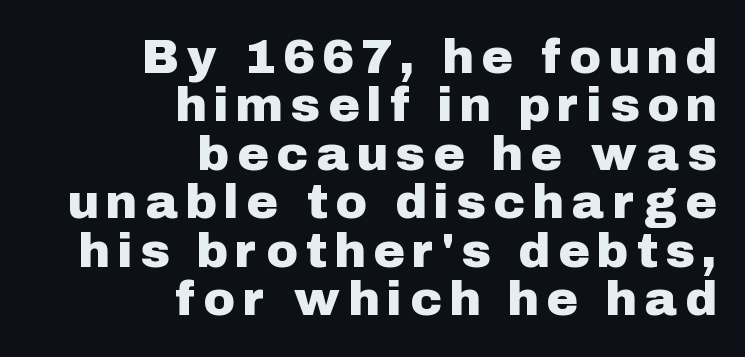
{"serif": "no", "italic": "no", "width": "normal", "stroke_contrast": "low", "x_height": "medium", "monospaced": "no", "underline": "no", "align": "right", "line_spacing": "tight", "line_spacing_ratio": 1.01, "letter_spacing": "wide", "letter_spacing_em": 0.22, "glyph_px": 48}
